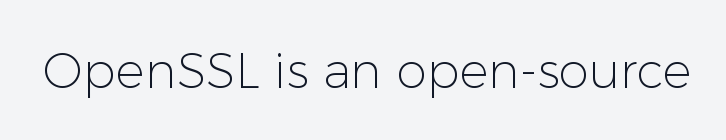
The image shows 49 px light sans-serif type, upright; set normal letter spacing, not underlined; low stroke contrast and a medium x-height.
